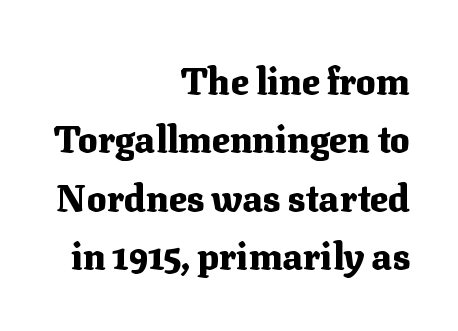
{"serif": "yes", "italic": "no", "bold": "yes", "weight": "heavy", "width": "normal", "stroke_contrast": "medium", "x_height": "medium", "monospaced": "no", "underline": "no", "align": "right", "line_spacing": "normal", "line_spacing_ratio": 1.58, "letter_spacing": "normal", "letter_spacing_em": 0.0, "glyph_px": 37}
